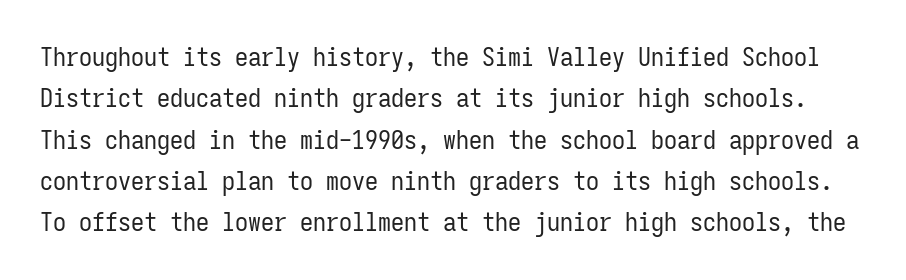
{"italic": "no", "bold": "no", "underline": "no", "line_spacing": "normal", "line_spacing_ratio": 1.59, "letter_spacing": "normal", "letter_spacing_em": 0.0, "glyph_px": 26}
